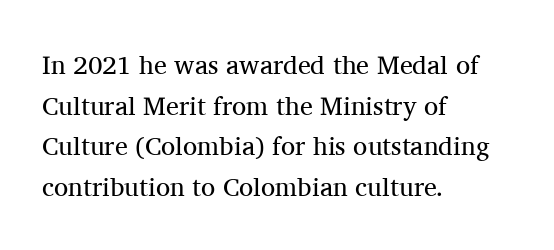
Q: Is the text bold? A: No.
Q: Is the text italic (slanted)? A: No, it is upright.
Q: Is the text underlined? A: No.
Q: How is the paragraph aligned? A: Left-aligned.
Q: Is the spacing between letters normal or unusually wide? A: Normal.
Q: Is the spacing between lines tight, normal or loose? A: Normal.
